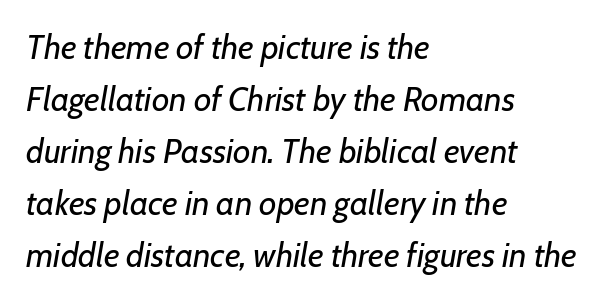
Q: Is the text bold? A: No.
Q: Is the text italic (slanted)? A: Yes, it leans right by about 7 degrees.
Q: Is the text underlined? A: No.
Q: How is the paragraph aligned? A: Left-aligned.
Q: Is the spacing between letters normal or unusually wide? A: Normal.
Q: Is the spacing between lines tight, normal or loose? A: Normal.
Q: Width (condensed, normal, or wide)? A: Normal.
Q: Stroke contrast? A: Low.
Q: x-height? A: Medium.
Q: Monospaced? A: No.
